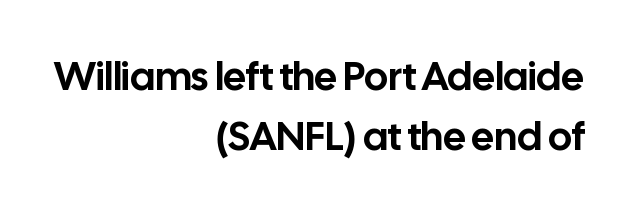
Q: Is the text italic (slanted)? A: No, it is upright.
Q: Is the typeface a serif or a sans-serif typeface? A: Sans-serif.
Q: Is the text underlined? A: No.
Q: How is the paragraph aligned? A: Right-aligned.
Q: Is the spacing between letters normal or unusually wide? A: Normal.
Q: Is the spacing between lines tight, normal or loose? A: Normal.
Q: Width (condensed, normal, or wide)? A: Normal.
Q: Stroke contrast? A: Low.
Q: x-height? A: Medium.
Q: Monospaced? A: No.
